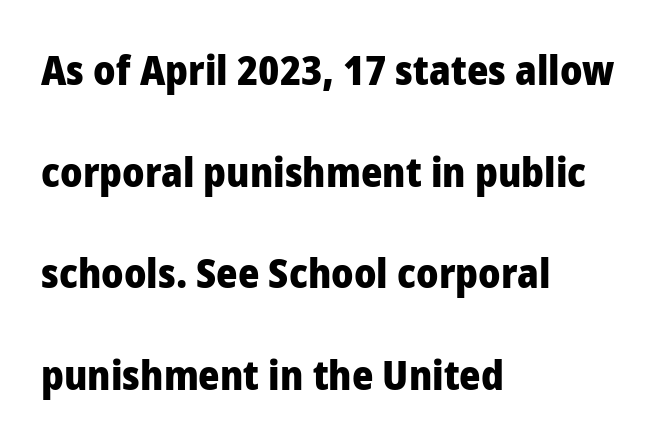
{"serif": "no", "italic": "no", "bold": "yes", "weight": "heavy", "width": "normal", "stroke_contrast": "low", "x_height": "medium", "monospaced": "no", "underline": "no", "align": "left", "line_spacing": "loose", "line_spacing_ratio": 2.48, "letter_spacing": "normal", "letter_spacing_em": 0.0, "glyph_px": 41}
